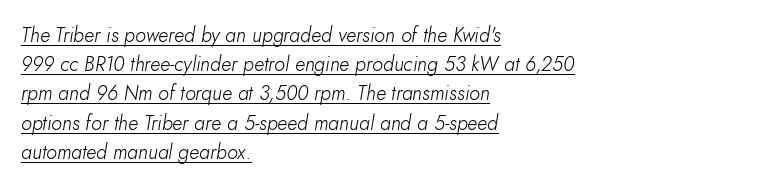
The image shows 20 px text type, italic (leaning right); set left-aligned, normal line spacing (1.46x), normal letter spacing, underlined.
